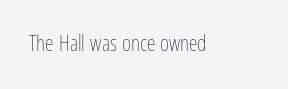
The image shows 22 px text type, upright; set normal letter spacing, not underlined.
